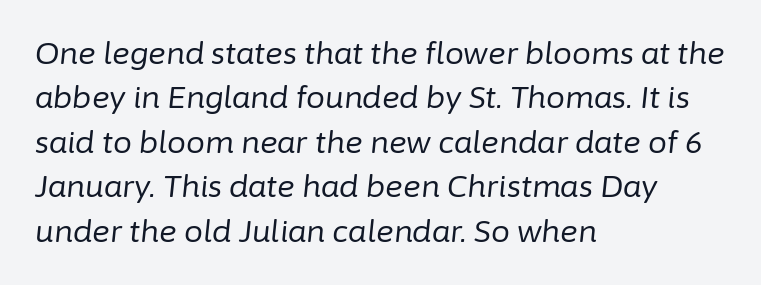
Q: Is the text bold? A: No.
Q: Is the text italic (slanted)? A: Yes, it leans right by about 6 degrees.
Q: Is the text underlined? A: No.
Q: How is the paragraph aligned? A: Left-aligned.
Q: Is the spacing between letters normal or unusually wide? A: Normal.
Q: Is the spacing between lines tight, normal or loose? A: Normal.
Q: Width (condensed, normal, or wide)? A: Normal.
Q: Stroke contrast? A: Low.
Q: x-height? A: Medium.
Q: Monospaced? A: No.
